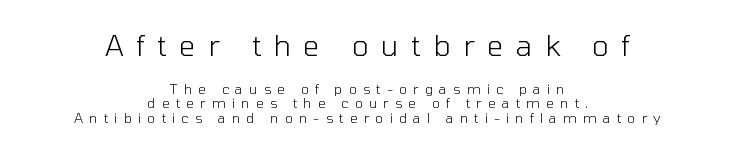
The image shows 29 px light sans-serif type, upright; set centered, tight line spacing (1.03x), unusually wide letter spacing (+0.43 em), not underlined; the first (top) block is 2.07x larger; low stroke contrast and a medium x-height.
